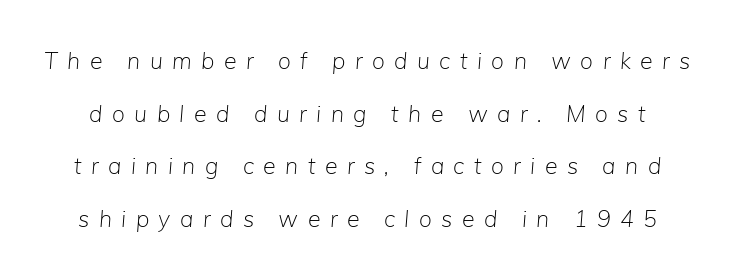
Q: Is the text bold? A: No.
Q: Is the text italic (slanted)? A: Yes, it leans right by about 5 degrees.
Q: Is the text underlined? A: No.
Q: Is the spacing between letters normal or unusually wide? A: Unusually wide.
Q: Is the spacing between lines tight, normal or loose? A: Loose.
